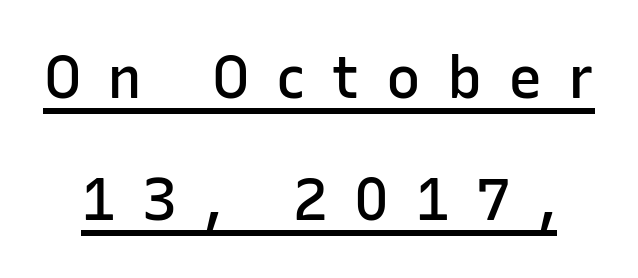
Q: Is the text bold? A: Semi-bold.
Q: Is the text italic (slanted)? A: No, it is upright.
Q: Is the typeface a serif or a sans-serif typeface? A: Sans-serif.
Q: Is the text underlined? A: Yes.
Q: Is the spacing between letters normal or unusually wide? A: Unusually wide.
Q: Is the spacing between lines tight, normal or loose? A: Loose.
Q: Width (condensed, normal, or wide)? A: Normal.
Q: Stroke contrast? A: Low.
Q: x-height? A: Medium.
Q: Monospaced? A: No.
